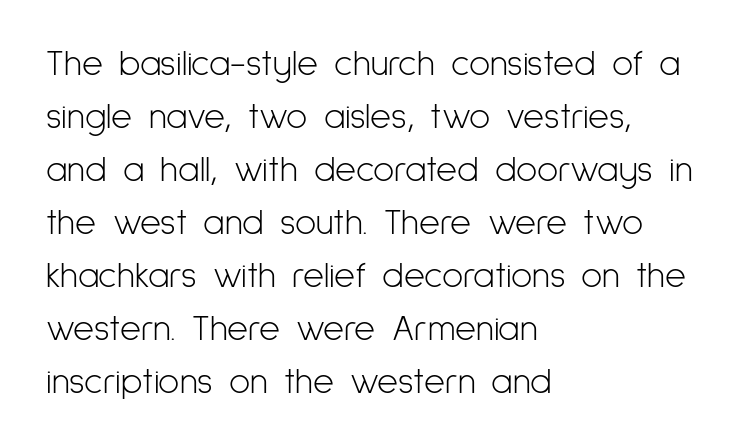
Q: Is the text bold? A: No.
Q: Is the text italic (slanted)? A: No, it is upright.
Q: Is the typeface a serif or a sans-serif typeface? A: Sans-serif.
Q: Is the text underlined? A: No.
Q: How is the paragraph aligned? A: Left-aligned.
Q: Is the spacing between letters normal or unusually wide? A: Normal.
Q: Is the spacing between lines tight, normal or loose? A: Normal.
Q: Width (condensed, normal, or wide)? A: Condensed.
Q: Stroke contrast? A: Low.
Q: x-height? A: Medium.
Q: Monospaced? A: No.
